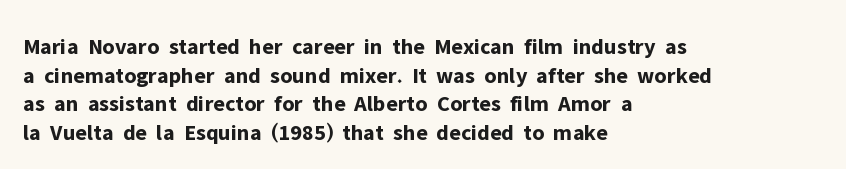
Q: Is the text bold? A: Yes.
Q: Is the text italic (slanted)? A: No, it is upright.
Q: Is the text underlined? A: No.
Q: How is the paragraph aligned? A: Left-aligned.
Q: Is the spacing between letters normal or unusually wide? A: Normal.
